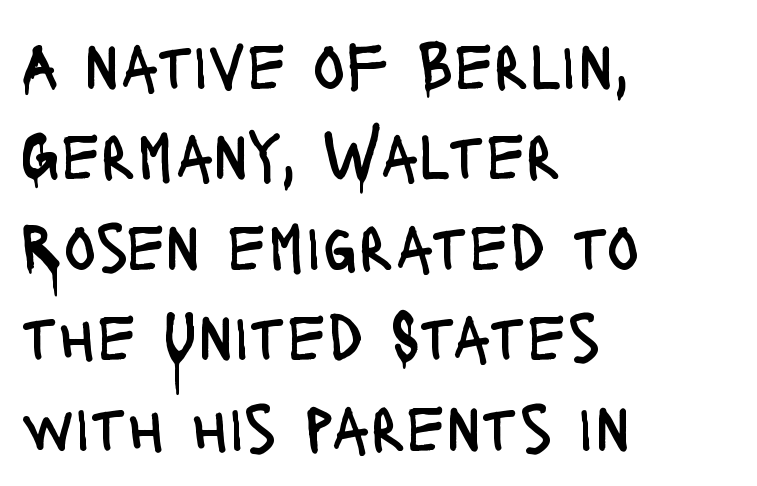
The image shows 68 px regular-weight, condensed sans-serif type, upright; set left-aligned, normal line spacing (1.33x), normal letter spacing, not underlined; low stroke contrast and a large x-height.
